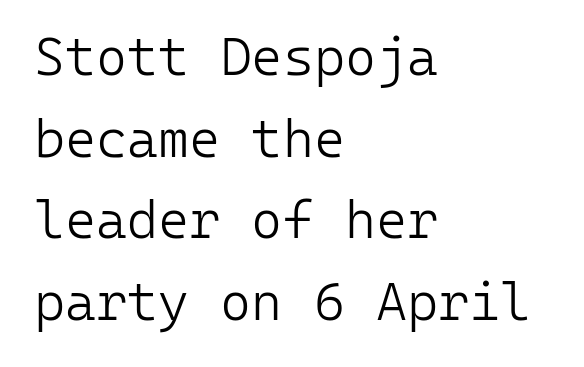
Q: Is the text bold? A: No.
Q: Is the text italic (slanted)? A: No, it is upright.
Q: Is the typeface a serif or a sans-serif typeface? A: Sans-serif.
Q: Is the text underlined? A: No.
Q: How is the paragraph aligned? A: Left-aligned.
Q: Is the spacing between letters normal or unusually wide? A: Normal.
Q: Is the spacing between lines tight, normal or loose? A: Normal.
Q: Width (condensed, normal, or wide)? A: Normal.
Q: Stroke contrast? A: Low.
Q: x-height? A: Medium.
Q: Monospaced? A: Yes.
